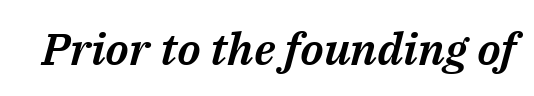
{"italic": "yes", "lean": "right", "slant_degrees": 14, "width": "normal", "stroke_contrast": "medium", "x_height": "medium", "monospaced": "no", "underline": "no", "letter_spacing": "normal", "letter_spacing_em": 0.0, "glyph_px": 45}
